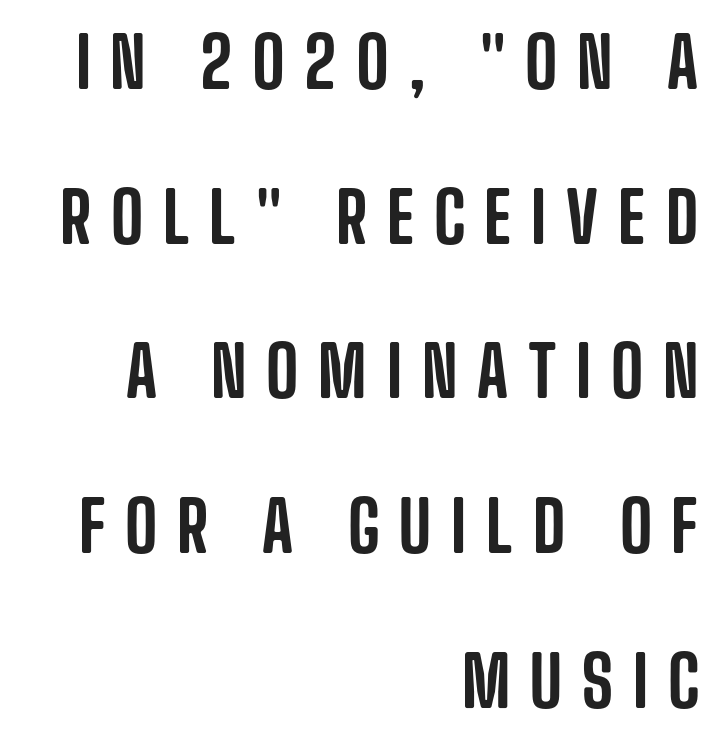
Reading down the block, your eye finds every line finishing at a fixed right position. Do the characters align in a grid? No, the font is proportional. The characters display no serif detailing; their extremities are plain. This block would shrink considerably if given ordinary leading; it's expanded now.
